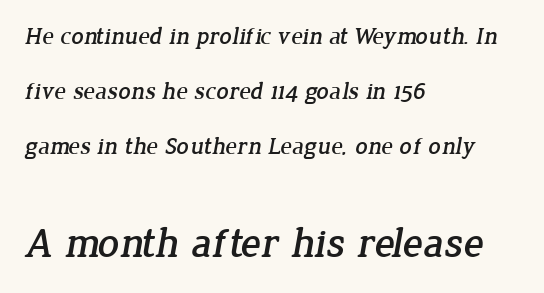
{"serif": "yes", "width": "normal", "stroke_contrast": "low", "x_height": "medium", "monospaced": "no", "underline": "no", "align": "left", "line_spacing": "loose", "line_spacing_ratio": 2.3, "letter_spacing": "normal", "letter_spacing_em": 0.0, "larger_block": "second", "size_ratio": 1.75, "glyph_px": 42}
